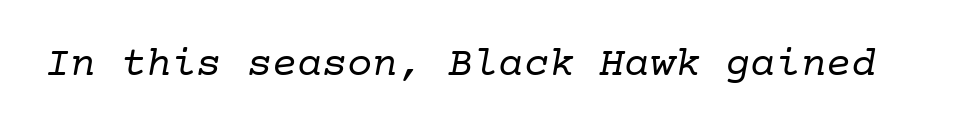
The image shows 42 px regular-weight serif type, monospaced; set normal letter spacing, not underlined; low stroke contrast and a medium x-height.
